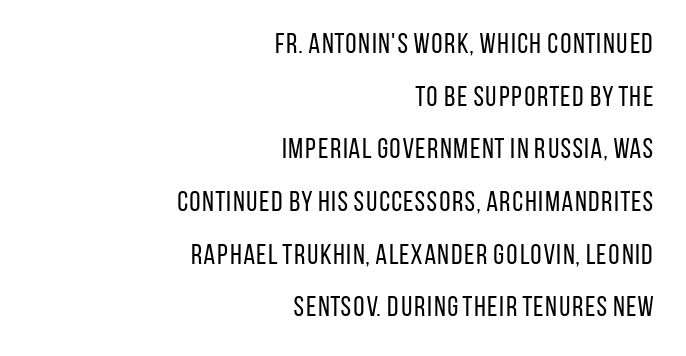
Q: Is the text bold? A: No.
Q: Is the text italic (slanted)? A: No, it is upright.
Q: Is the typeface a serif or a sans-serif typeface? A: Sans-serif.
Q: Is the text underlined? A: No.
Q: How is the paragraph aligned? A: Right-aligned.
Q: Is the spacing between letters normal or unusually wide? A: Normal.
Q: Width (condensed, normal, or wide)? A: Condensed.
Q: Stroke contrast? A: Low.
Q: x-height? A: Large.
Q: Monospaced? A: No.
